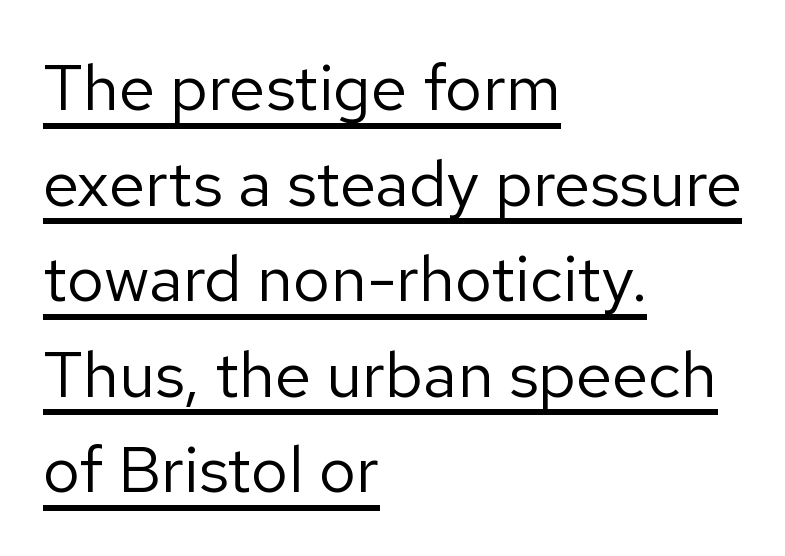
{"serif": "no", "italic": "no", "bold": "no", "weight": "regular", "width": "normal", "stroke_contrast": "low", "x_height": "medium", "monospaced": "no", "underline": "yes", "align": "left", "line_spacing": "normal", "line_spacing_ratio": 1.47, "letter_spacing": "normal", "letter_spacing_em": 0.0, "glyph_px": 65}
